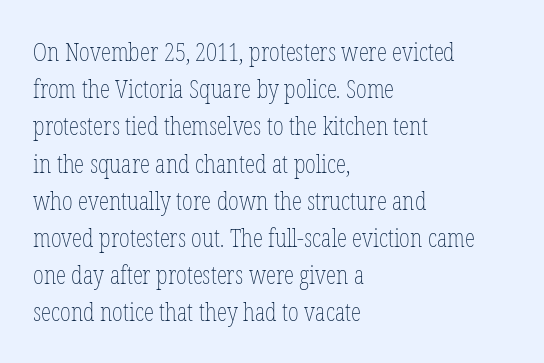
{"italic": "no", "bold": "no", "underline": "no", "align": "left", "line_spacing": "normal", "line_spacing_ratio": 1.43, "letter_spacing": "normal", "letter_spacing_em": 0.0, "glyph_px": 26}
